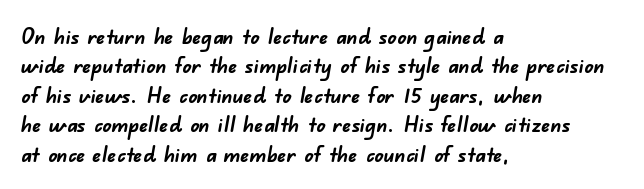
The passage shown has conventional tracking throughout. Bare-footed words on every line. These lines are set flush left with a ragged right edge. A normal amount of white space separates one row of letters from the next. Summary of weight: heavy, a full bold.
